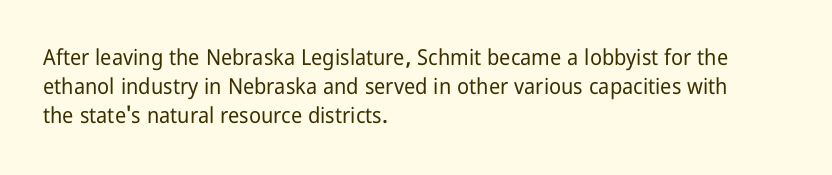
{"italic": "no", "underline": "no", "align": "left", "line_spacing": "normal", "line_spacing_ratio": 1.31, "letter_spacing": "normal", "letter_spacing_em": 0.0, "glyph_px": 22}
